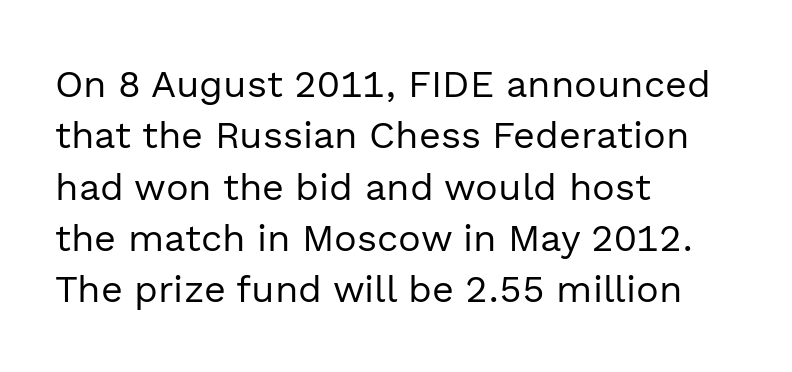
Check where the strokes stop: nothing finishes them off — pure sans. Plain, unruled lines of type. The rows are spaced the way most documents space them. The rag falls on the right side of this text block. Heaviness? Minimal to ordinary, like unemphasized prose. Rendered with straight, roman letterforms.
